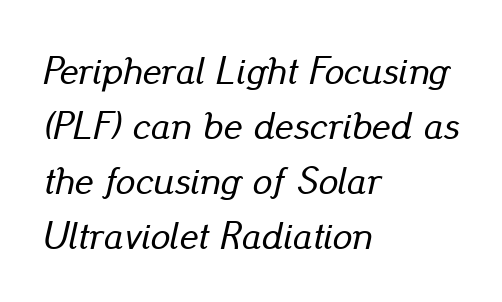
Rule under the text: the space is simply empty. Each new line begins a customary step beneath the previous one. The face used here has a pronounced slope to its letters. The type is set solid horizontally, with unmodified tracking. Do the characters align in a grid? No, the font is proportional. The passage is arranged the way most books set body copy — flush left.
